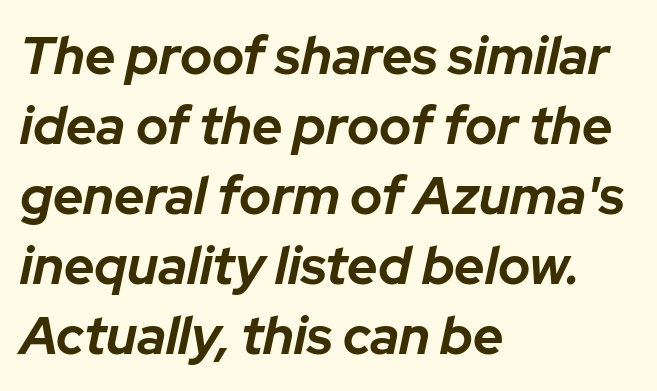
{"italic": "yes", "lean": "right", "slant_degrees": 12, "bold": "yes", "weight": "bold", "width": "normal", "stroke_contrast": "low", "x_height": "medium", "monospaced": "no", "underline": "no", "align": "left", "line_spacing": "normal", "line_spacing_ratio": 1.32, "letter_spacing": "normal", "letter_spacing_em": 0.0, "glyph_px": 53}
